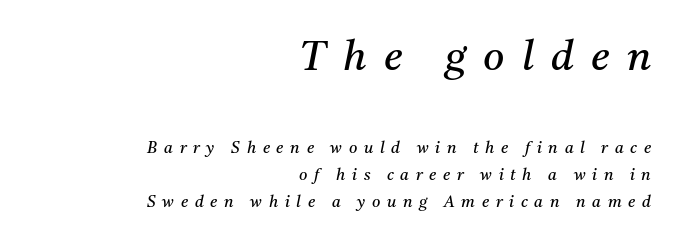
Q: Is the text bold? A: No.
Q: Is the text italic (slanted)? A: Yes, it leans right by about 11 degrees.
Q: Is the typeface a serif or a sans-serif typeface? A: Serif.
Q: Is the text underlined? A: No.
Q: How is the paragraph aligned? A: Right-aligned.
Q: Is the spacing between letters normal or unusually wide? A: Unusually wide.
Q: Is the spacing between lines tight, normal or loose? A: Normal.
Q: Which block of text is set in a larger size, the first (top) or the second (bottom)? A: The first (top) one.
Q: Width (condensed, normal, or wide)? A: Normal.
Q: Stroke contrast? A: Medium.
Q: x-height? A: Medium.
Q: Monospaced? A: No.
